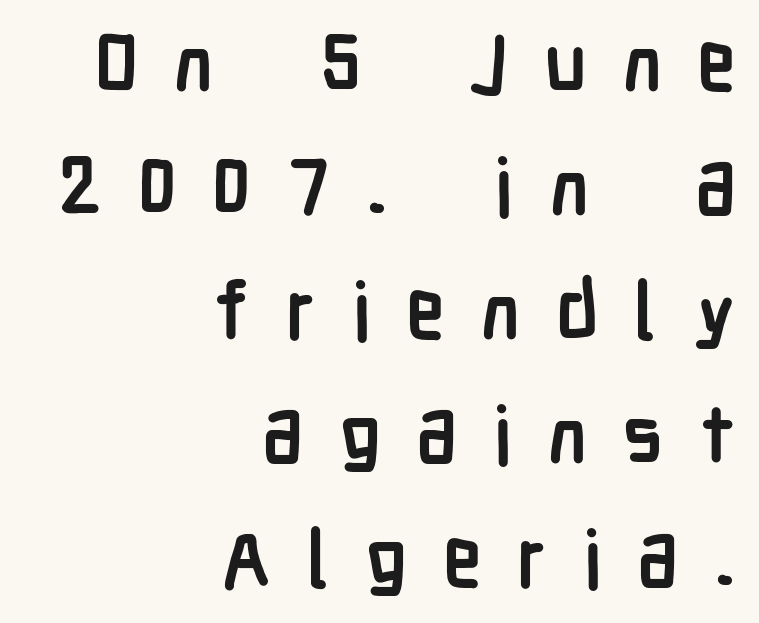
The image shows 79 px semibold, condensed sans-serif type, upright; set right-aligned, normal line spacing (1.57x), unusually wide letter spacing (+0.45 em), not underlined; low stroke contrast and a medium x-height.
